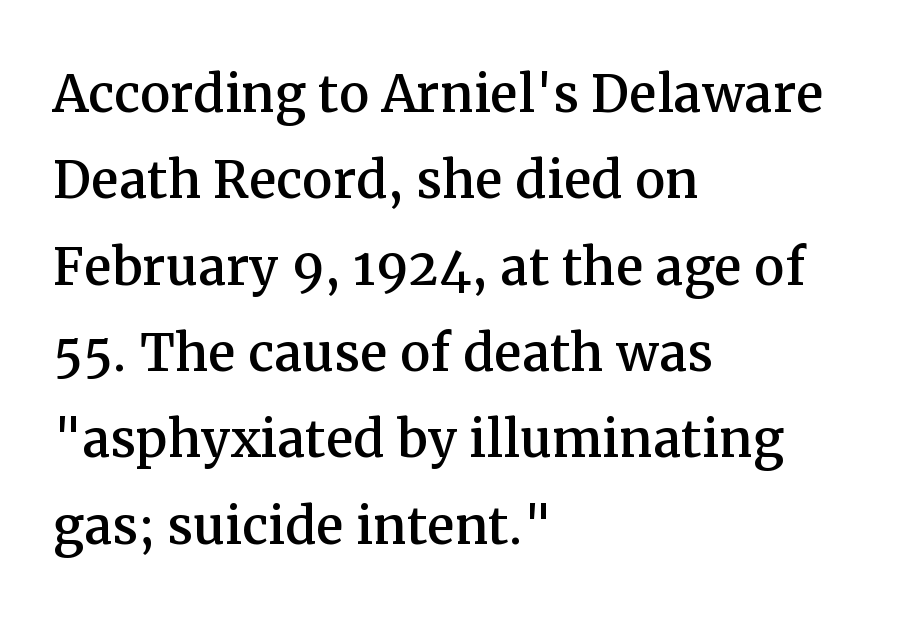
Spacing verdict: proportional, widths tailored to each character. The foot of each line stays bare and open. Letterform terminals end in serifs throughout the passage. A student would call this left alignment; a typographer would say flush left, rag right. The vertical gap from one line to the next is medium. The gaps between neighbouring characters are ordinary and unremarkable.
